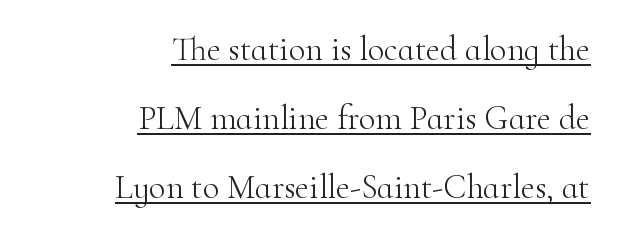
Q: Is the text bold? A: No.
Q: Is the text italic (slanted)? A: No, it is upright.
Q: Is the typeface a serif or a sans-serif typeface? A: Serif.
Q: Is the text underlined? A: Yes.
Q: How is the paragraph aligned? A: Right-aligned.
Q: Is the spacing between letters normal or unusually wide? A: Normal.
Q: Is the spacing between lines tight, normal or loose? A: Loose.
Q: Width (condensed, normal, or wide)? A: Normal.
Q: Stroke contrast? A: High.
Q: x-height? A: Small.
Q: Monospaced? A: No.
